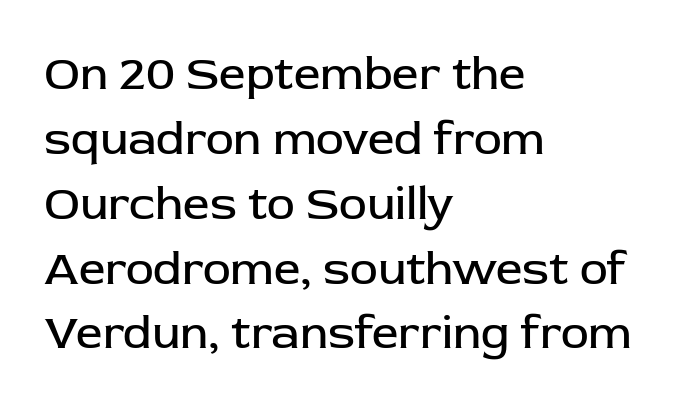
The image shows 47 px regular-weight sans-serif type, upright; set left-aligned, normal line spacing (1.38x), normal letter spacing, not underlined; low stroke contrast and a medium x-height.
